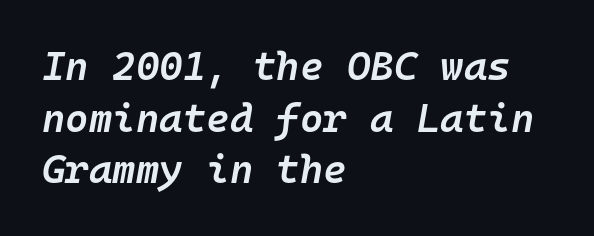
These lines are rendered in a fixed-pitch font. Compared with an ordinary text face, these strokes are moderately heavier — a semibold. Glance below the letters and you will spot only blank space. The passage is arranged the way most books set body copy — flush left.
